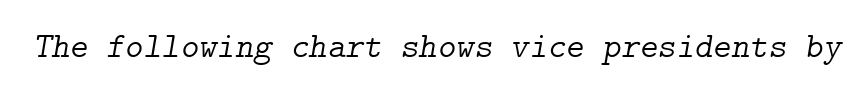
Q: Is the text bold? A: No.
Q: Is the text italic (slanted)? A: Yes, it leans right by about 9 degrees.
Q: Is the typeface a serif or a sans-serif typeface? A: Serif.
Q: Is the text underlined? A: No.
Q: Is the spacing between letters normal or unusually wide? A: Normal.
Q: Width (condensed, normal, or wide)? A: Normal.
Q: Stroke contrast? A: Low.
Q: x-height? A: Medium.
